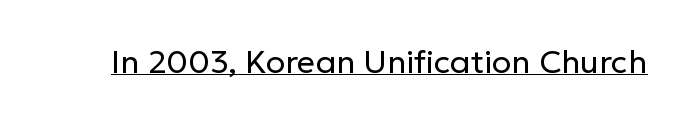
Q: Is the text bold? A: No.
Q: Is the text italic (slanted)? A: No, it is upright.
Q: Is the typeface a serif or a sans-serif typeface? A: Sans-serif.
Q: Is the text underlined? A: Yes.
Q: Is the spacing between letters normal or unusually wide? A: Normal.
Q: Width (condensed, normal, or wide)? A: Normal.
Q: Stroke contrast? A: Low.
Q: x-height? A: Medium.
Q: Monospaced? A: No.
